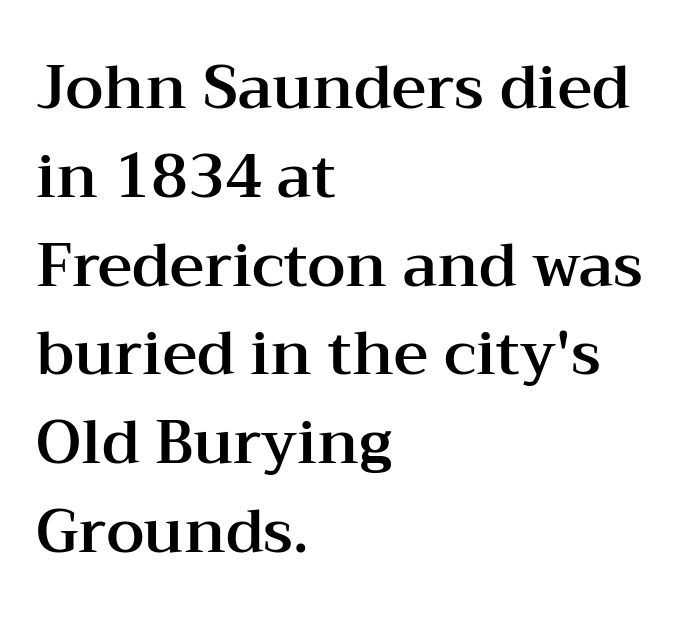
Tall strokes in this sample are plumb rather than angled. The space directly below the letters is spotless. Character widths vary here, with narrow letters taking less room than wide ones. The rows are spaced the way most documents space them. Serif or sans? Serif — the stroke terminals have little feet.
